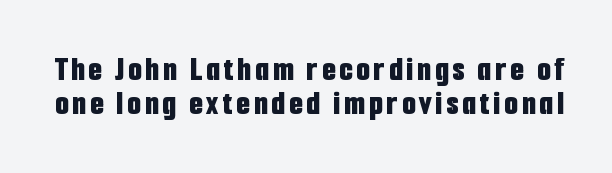
The image shows 35 px bold, condensed sans-serif type, upright; set tight line spacing (0.96x), not underlined; low stroke contrast and a medium x-height.
